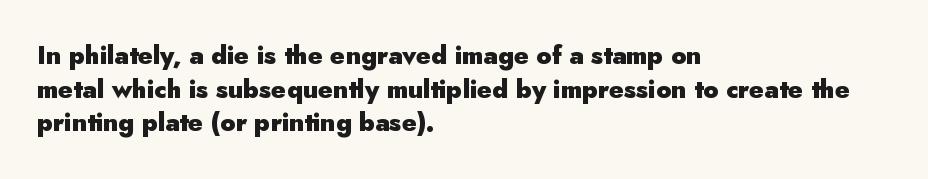
Students, note that the glyphs here touch the page at normal intervals. Chunky letters — that's bold for sure. Descenders are the only things crossing below the line. Notice how the passage keeps a crisp vertical edge on the left only.
